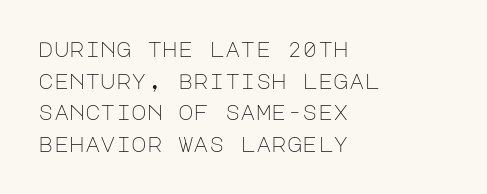
{"italic": "no", "bold": "no", "underline": "no", "align": "left", "line_spacing": "normal", "line_spacing_ratio": 1.51, "letter_spacing": "normal", "letter_spacing_em": 0.0, "glyph_px": 21}
